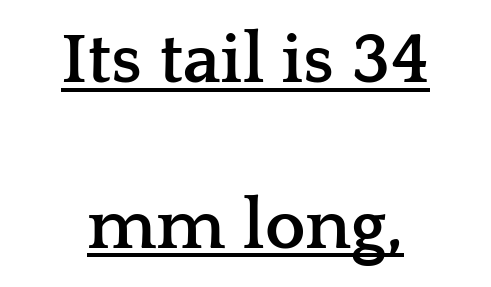
Q: Is the text bold? A: Yes.
Q: Is the text italic (slanted)? A: No, it is upright.
Q: Is the typeface a serif or a sans-serif typeface? A: Serif.
Q: Is the text underlined? A: Yes.
Q: How is the paragraph aligned? A: Centered.
Q: Is the spacing between letters normal or unusually wide? A: Normal.
Q: Is the spacing between lines tight, normal or loose? A: Loose.
Q: Width (condensed, normal, or wide)? A: Wide.
Q: Stroke contrast? A: Low.
Q: x-height? A: Medium.
Q: Monospaced? A: No.
